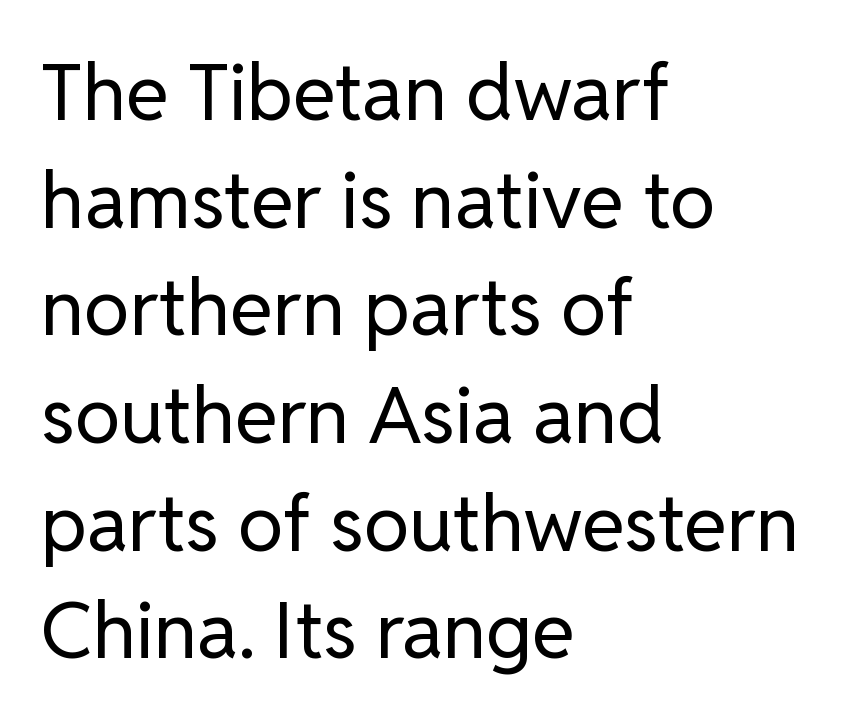
The image shows 78 px regular-weight sans-serif type, upright; set left-aligned, normal line spacing (1.38x), normal letter spacing, not underlined; low stroke contrast and a medium x-height.
